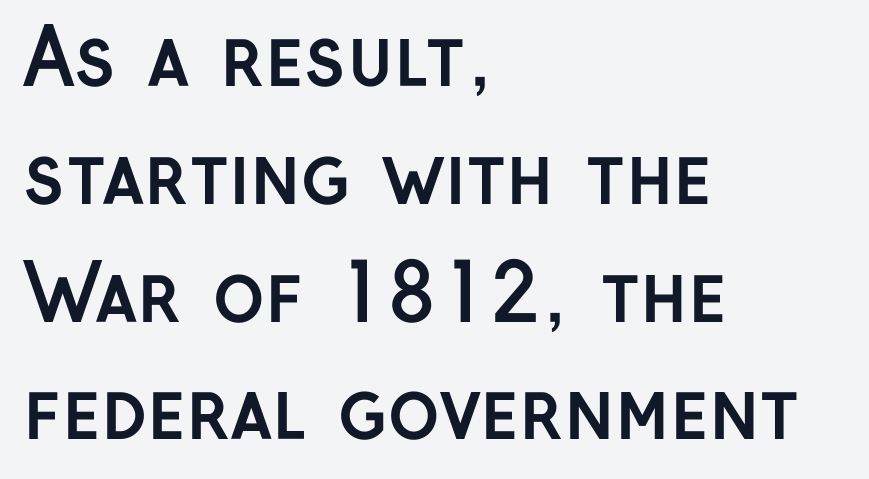
The image shows 78 px semibold sans-serif type, upright; set left-aligned, normal line spacing (1.51x), normal letter spacing, not underlined; low stroke contrast and a medium x-height.
